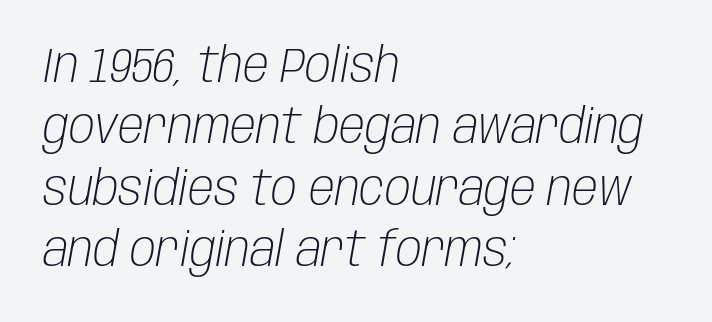
The image shows 48 px light, condensed type, italic (leaning right); set left-aligned, normal line spacing (1.28x), normal letter spacing, not underlined; low stroke contrast and a large x-height.
